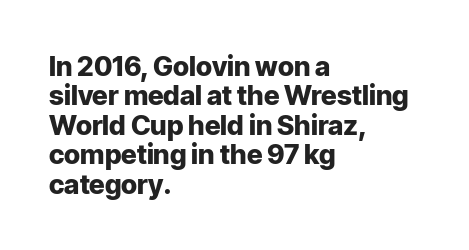
Q: Is the text bold? A: Yes.
Q: Is the text italic (slanted)? A: No, it is upright.
Q: Is the text underlined? A: No.
Q: How is the paragraph aligned? A: Left-aligned.
Q: Is the spacing between letters normal or unusually wide? A: Normal.
Q: Is the spacing between lines tight, normal or loose? A: Tight.
